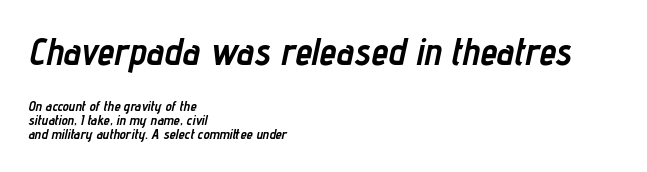
The image shows 38 px semibold, condensed type, italic (leaning right); set left-aligned, tight line spacing (1.01x), normal letter spacing, not underlined; the first (top) block is 2.71x larger; low stroke contrast and a medium x-height.
